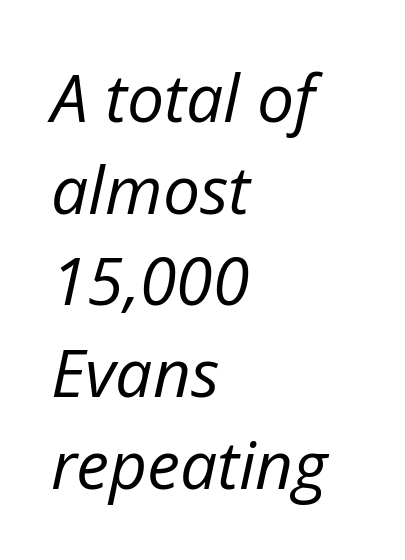
{"italic": "yes", "lean": "right", "slant_degrees": 12, "bold": "no", "weight": "regular", "width": "normal", "stroke_contrast": "low", "x_height": "medium", "monospaced": "no", "underline": "no", "align": "left", "line_spacing": "normal", "line_spacing_ratio": 1.39, "letter_spacing": "normal", "letter_spacing_em": 0.0, "glyph_px": 66}
